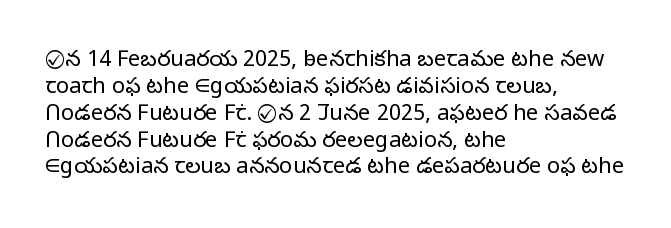
The image shows 22 px text type, upright; set left-aligned, line spacing 1.22x, normal letter spacing, not underlined.
